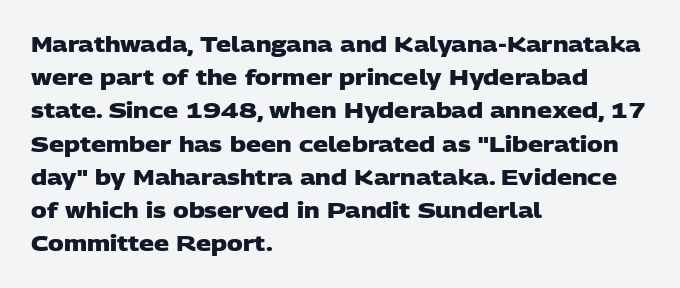
The image shows 21 px bold type; set left-aligned, normal line spacing (1.58x), normal letter spacing, not underlined.
